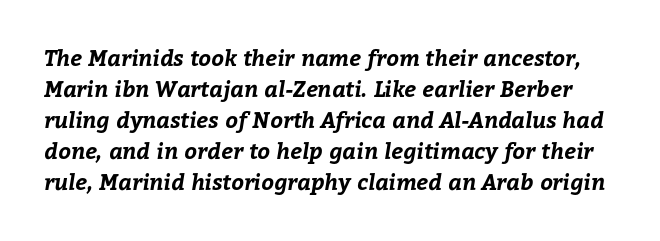
{"bold": "yes", "underline": "no", "line_spacing": "normal", "line_spacing_ratio": 1.41, "letter_spacing": "normal", "letter_spacing_em": 0.0, "glyph_px": 22}
